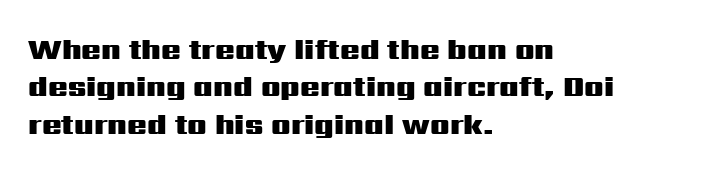
Q: Is the text bold? A: Yes.
Q: Is the text italic (slanted)? A: No, it is upright.
Q: Is the typeface a serif or a sans-serif typeface? A: Sans-serif.
Q: Is the text underlined? A: No.
Q: How is the paragraph aligned? A: Left-aligned.
Q: Is the spacing between letters normal or unusually wide? A: Normal.
Q: Is the spacing between lines tight, normal or loose? A: Normal.
Q: Width (condensed, normal, or wide)? A: Wide.
Q: Stroke contrast? A: Medium.
Q: x-height? A: Medium.
Q: Monospaced? A: No.
